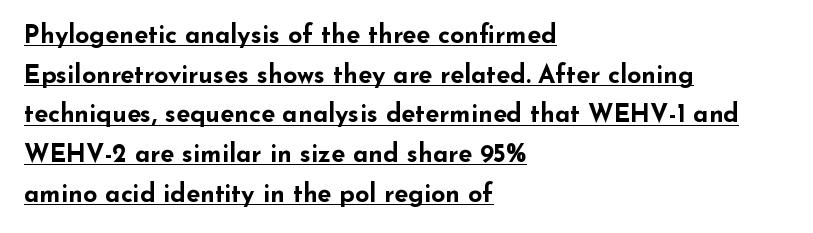
The image shows 25 px bold type, upright; set left-aligned, normal line spacing (1.59x), normal letter spacing, underlined.
